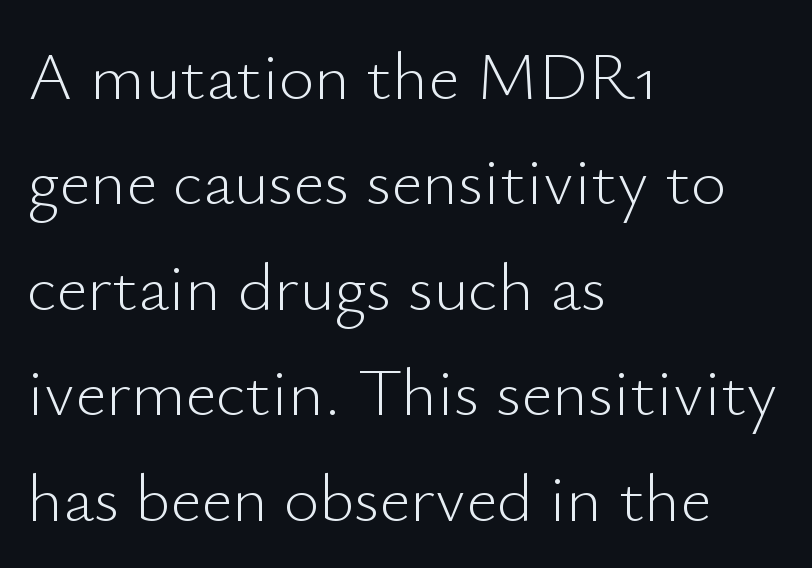
{"serif": "no", "italic": "no", "bold": "no", "weight": "light", "width": "normal", "stroke_contrast": "low", "x_height": "small", "monospaced": "no", "underline": "no", "align": "left", "line_spacing": "normal", "line_spacing_ratio": 1.55, "letter_spacing": "normal", "letter_spacing_em": 0.0, "glyph_px": 68}
